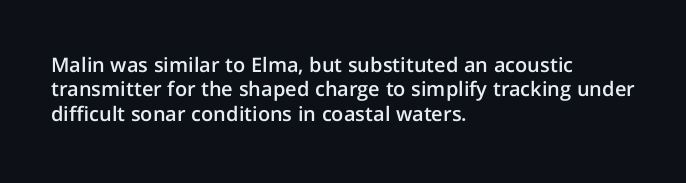
The image shows 20 px text type, upright; set left-aligned, line spacing 1.22x, normal letter spacing, not underlined.
